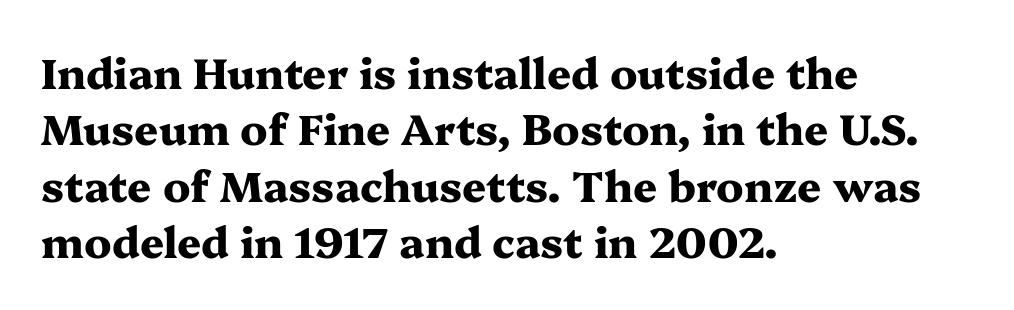
The paragraph shown leans on its left margin. Here the glyphs are tracked normally, forming tight word shapes. The letters carry serifs — small finishing strokes at the ends of their stems. Honestly, the row spacing looks completely unremarkable. Check the space under the baseline: it is left empty.
